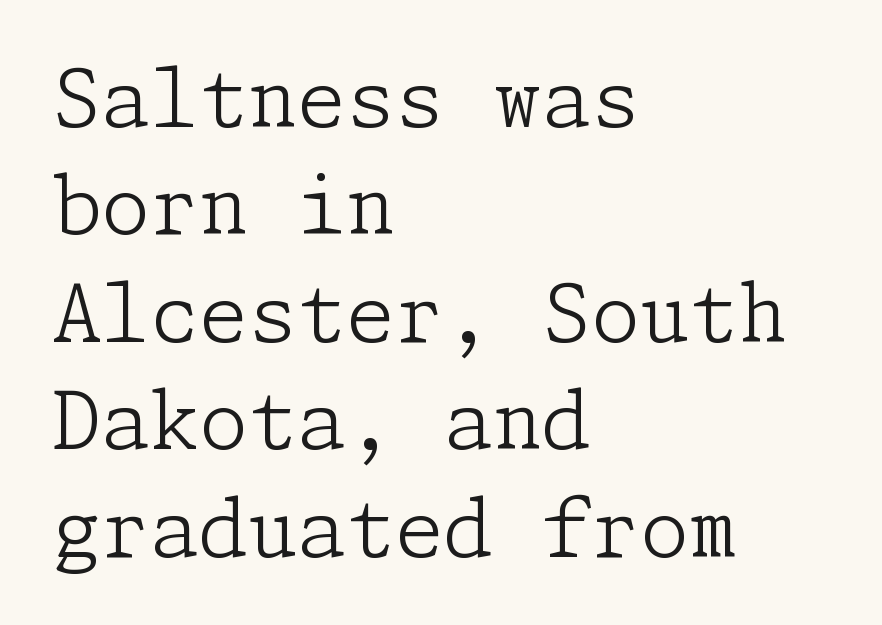
Any mark beneath the type? The region is blank. The leading is moderate, giving the passage an even texture. Posture: vertical. Reading down the block, your eye returns to a fixed left position each line. The rendering keeps characters at their native spacing. Look at the bottom of the vertical strokes: they flare into serifs here.
